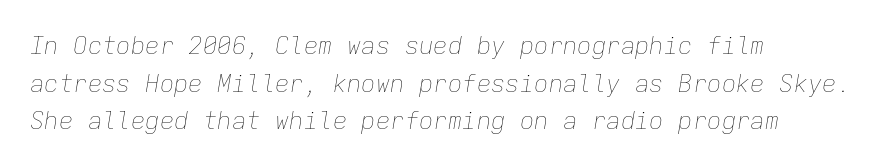
Q: Is the text bold? A: No.
Q: Is the text italic (slanted)? A: Yes, it leans right by about 9 degrees.
Q: Is the text underlined? A: No.
Q: How is the paragraph aligned? A: Left-aligned.
Q: Is the spacing between letters normal or unusually wide? A: Normal.
Q: Is the spacing between lines tight, normal or loose? A: Normal.
